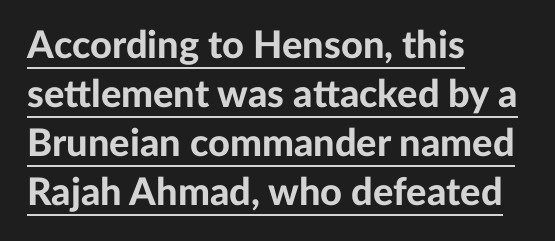
{"serif": "no", "italic": "no", "bold": "yes", "weight": "bold", "width": "normal", "stroke_contrast": "low", "x_height": "medium", "monospaced": "no", "underline": "yes", "align": "left", "line_spacing": "normal", "line_spacing_ratio": 1.29, "letter_spacing": "normal", "letter_spacing_em": 0.0, "glyph_px": 38}
